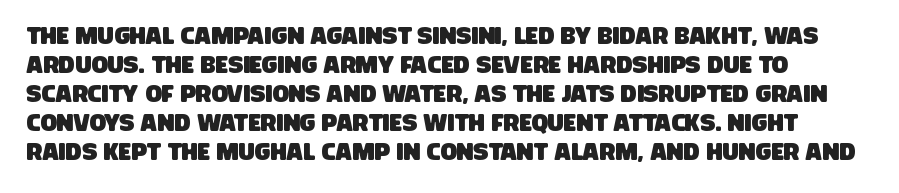
The glyphs are unaccompanied by any horizontal stroke below them. Every row of glyphs begins at an identical x-position on the left. How are the letters spaced? Ordinarily, with no added tracking.
